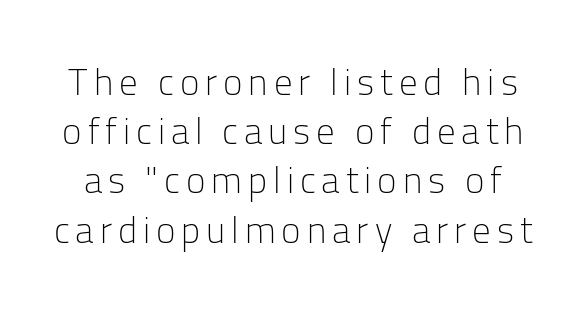
Check the space under the baseline: it is left empty. The strokes are not fattened; the text isn't bold. Quick note: interline space is typical. The lettering holds an erect, upright posture throughout. Check where the strokes stop: nothing finishes them off — pure sans.
